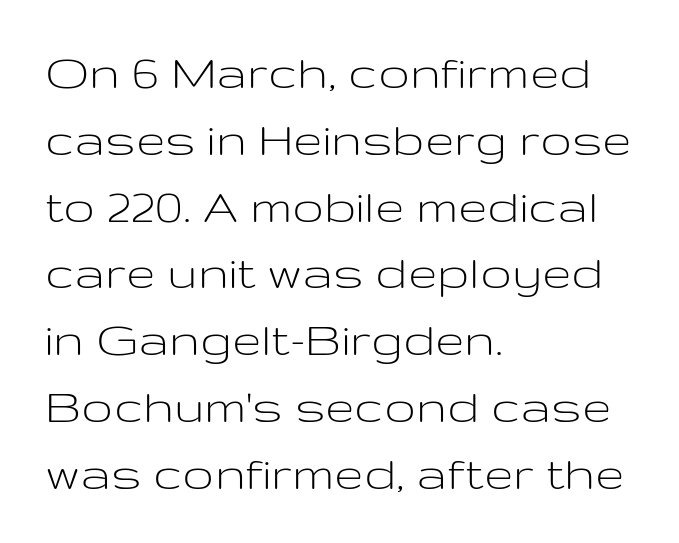
Q: Is the text bold? A: No.
Q: Is the text italic (slanted)? A: No, it is upright.
Q: Is the typeface a serif or a sans-serif typeface? A: Sans-serif.
Q: Is the text underlined? A: No.
Q: How is the paragraph aligned? A: Left-aligned.
Q: Is the spacing between letters normal or unusually wide? A: Normal.
Q: Is the spacing between lines tight, normal or loose? A: Normal.
Q: Width (condensed, normal, or wide)? A: Wide.
Q: Stroke contrast? A: Low.
Q: x-height? A: Medium.
Q: Monospaced? A: No.
